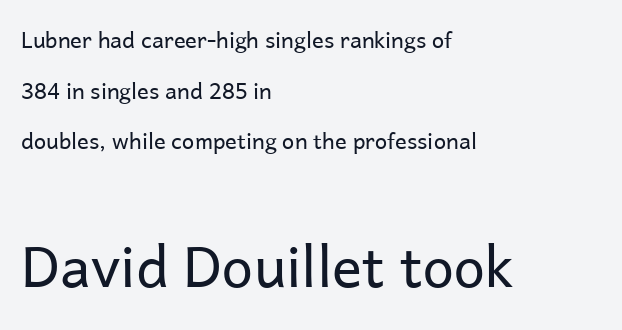
Q: Is the text bold? A: No.
Q: Is the text italic (slanted)? A: No, it is upright.
Q: Is the typeface a serif or a sans-serif typeface? A: Sans-serif.
Q: Is the text underlined? A: No.
Q: How is the paragraph aligned? A: Left-aligned.
Q: Is the spacing between letters normal or unusually wide? A: Normal.
Q: Is the spacing between lines tight, normal or loose? A: Loose.
Q: Which block of text is set in a larger size, the first (top) or the second (bottom)? A: The second (bottom) one.
Q: Width (condensed, normal, or wide)? A: Normal.
Q: Stroke contrast? A: Low.
Q: x-height? A: Medium.
Q: Monospaced? A: No.
